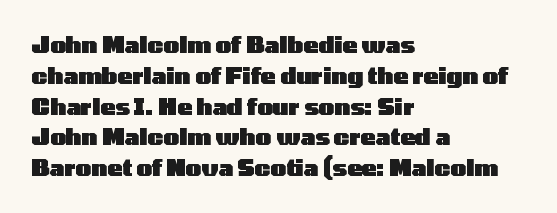
{"italic": "no", "bold": "yes", "underline": "no", "align": "left", "line_spacing": "normal", "line_spacing_ratio": 1.4, "letter_spacing": "normal", "letter_spacing_em": 0.0, "glyph_px": 22}
